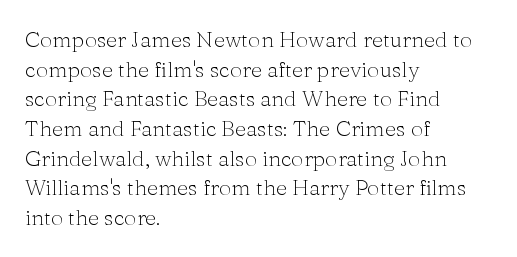
The image shows 22 px text type, upright; set left-aligned, normal line spacing (1.35x), normal letter spacing, not underlined.
